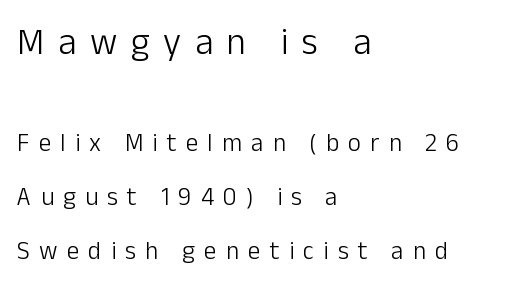
{"serif": "no", "italic": "no", "bold": "no", "weight": "light", "width": "normal", "stroke_contrast": "low", "x_height": "medium", "monospaced": "no", "underline": "no", "align": "left", "line_spacing": "loose", "line_spacing_ratio": 2.15, "letter_spacing": "wide", "letter_spacing_em": 0.37, "larger_block": "first", "size_ratio": 1.48, "glyph_px": 37}
